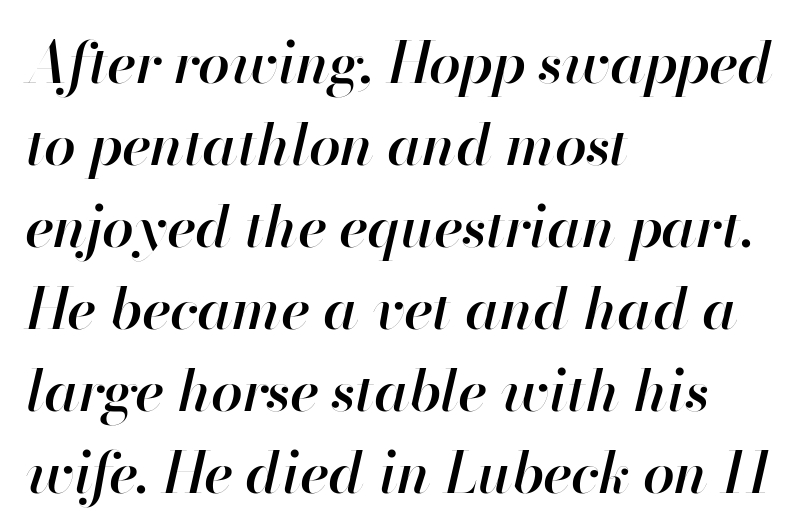
The image shows 57 px semibold type, italic (leaning right); set left-aligned, normal line spacing (1.44x), normal letter spacing, not underlined; high stroke contrast and a small x-height.
